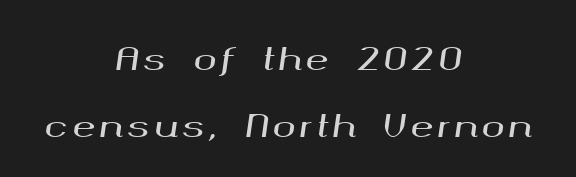
{"italic": "yes", "lean": "right", "slant_degrees": 8, "width": "wide", "stroke_contrast": "medium", "x_height": "medium", "monospaced": "no", "underline": "no", "align": "center", "line_spacing": "loose", "line_spacing_ratio": 2.16, "glyph_px": 31}
